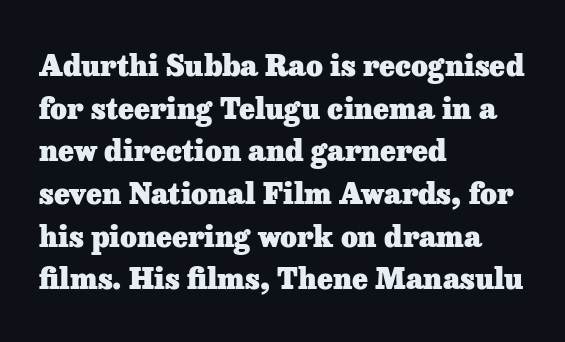
The image shows 29 px heavy serif type, upright; set left-aligned, normal line spacing (1.47x), normal letter spacing, not underlined; low stroke contrast and a medium x-height.
